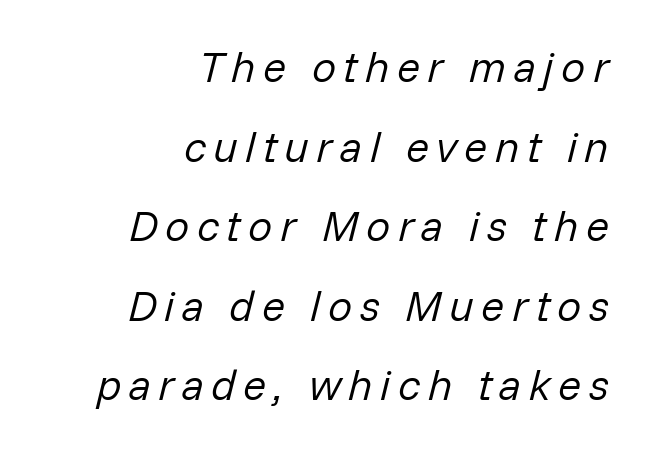
The image shows 43 px regular-weight type, italic (leaning right); set right-aligned, line spacing 1.85x, not underlined; low stroke contrast and a medium x-height.
